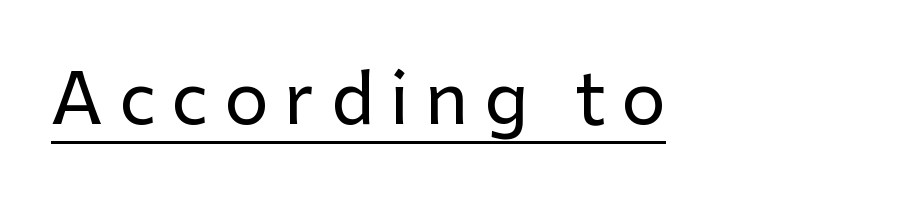
Notice how a bar underscores the lettering throughout. Character widths vary here, with narrow letters taking less room than wide ones. Nope, no serifs anywhere on these letters. Caption: expanded tracking, letters set apart.
